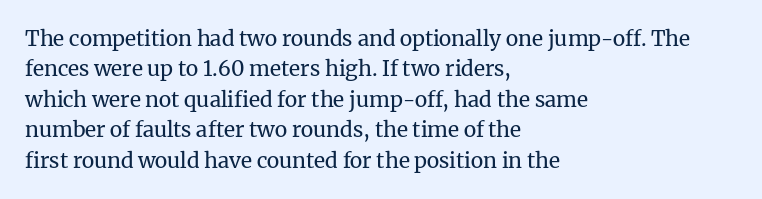
{"italic": "no", "bold": "no", "underline": "no", "align": "left", "line_spacing": "normal", "line_spacing_ratio": 1.45, "letter_spacing": "normal", "letter_spacing_em": 0.0, "glyph_px": 21}
